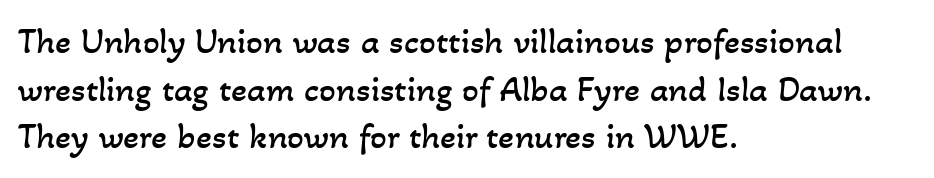
The image shows 37 px regular-weight type; set left-aligned, normal line spacing (1.29x), normal letter spacing, not underlined; low stroke contrast and a small x-height.
